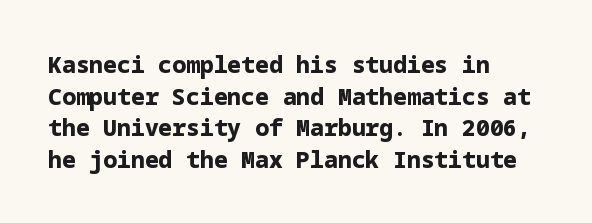
One glance says typical: line gaps are just what's usual. The letters stand upright; this is a roman face. These lines stack with their left ends in a neat column. Bold? Absolutely — the strokes are thick and heavy.
